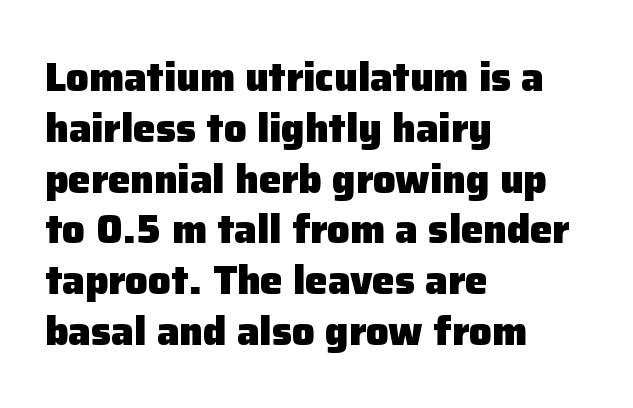
{"serif": "no", "italic": "no", "bold": "yes", "weight": "heavy", "width": "normal", "stroke_contrast": "low", "x_height": "medium", "monospaced": "no", "underline": "no", "align": "left", "line_spacing": "normal", "line_spacing_ratio": 1.27, "letter_spacing": "normal", "letter_spacing_em": 0.0, "glyph_px": 40}
